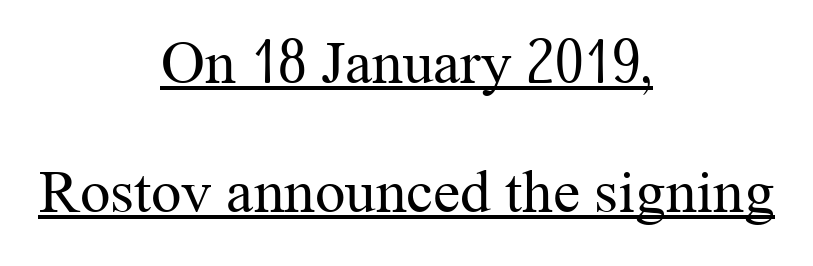
Counters stay open thanks to moderate or lighter strokes. Each letter's strokes conclude with small projecting serifs. Does the copy run flush right? No — it is centered line by line. Each word holds together tightly as a unit, with standard inter-letter gaps. Is this a fixed-width face? No — the glyphs have proportional, varying widths. Regarding leading, the lines here are spaced well apart.
